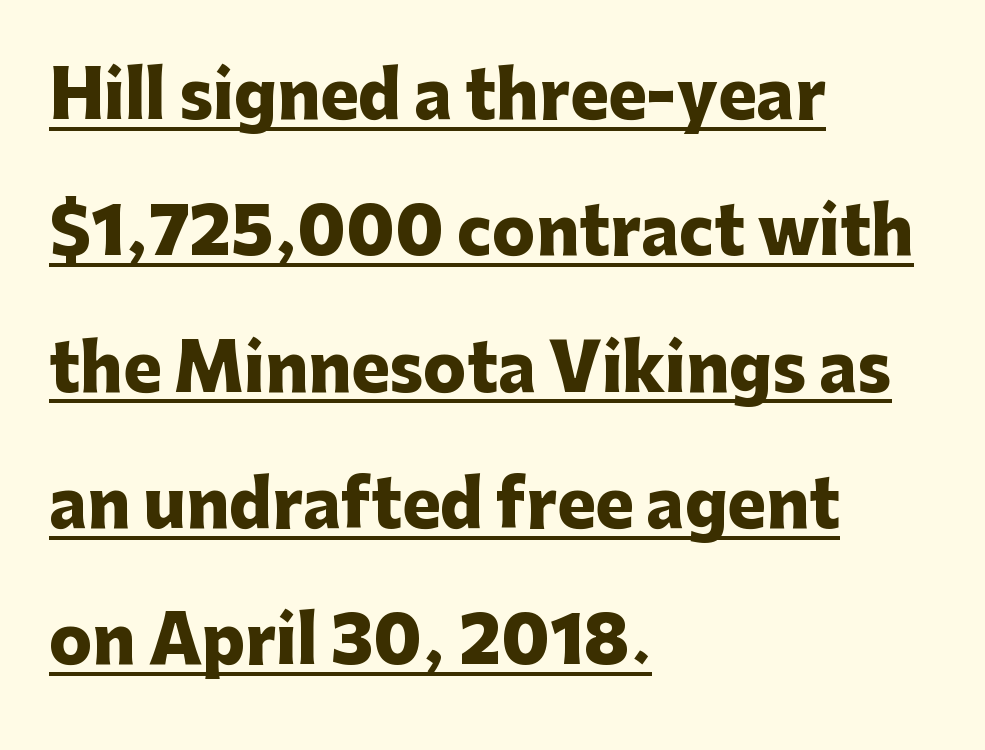
Q: Is the text bold? A: Yes.
Q: Is the text italic (slanted)? A: No, it is upright.
Q: Is the typeface a serif or a sans-serif typeface? A: Sans-serif.
Q: Is the text underlined? A: Yes.
Q: How is the paragraph aligned? A: Left-aligned.
Q: Is the spacing between letters normal or unusually wide? A: Normal.
Q: Is the spacing between lines tight, normal or loose? A: Loose.
Q: Width (condensed, normal, or wide)? A: Normal.
Q: Stroke contrast? A: Low.
Q: x-height? A: Medium.
Q: Monospaced? A: No.
